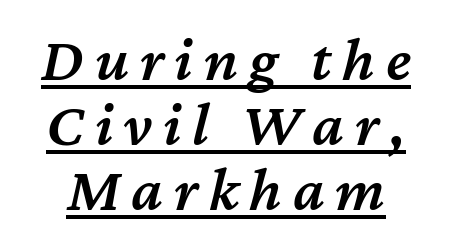
This is oblique type, the kind used for emphasis or titles. The passage shown is underscored from start to finish. Notice how descenders almost collide with the ascenders below — that's tight leading. Strokes here are thickened, but only to semibold level.
